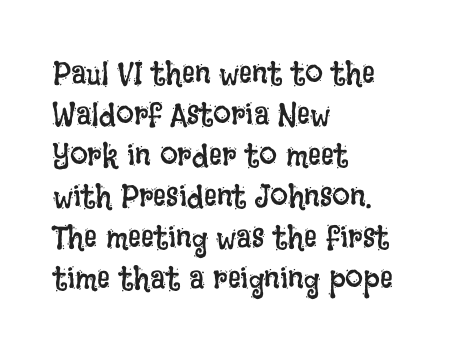
The image shows 32 px regular-weight, condensed type, upright; set left-aligned, normal line spacing (1.28x), normal letter spacing, not underlined; low stroke contrast and a large x-height.
